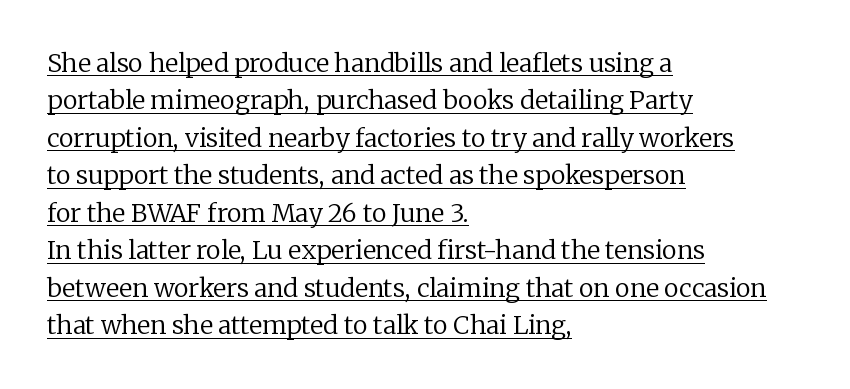
The image shows 25 px text type, upright; set left-aligned, normal line spacing (1.5x), normal letter spacing, underlined.
